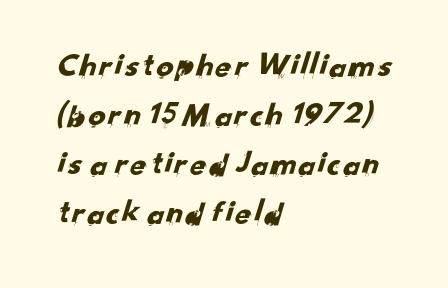
Q: Is the typeface a serif or a sans-serif typeface? A: Sans-serif.
Q: Is the text underlined? A: No.
Q: How is the paragraph aligned? A: Left-aligned.
Q: Is the spacing between letters normal or unusually wide? A: Normal.
Q: Is the spacing between lines tight, normal or loose? A: Normal.
Q: Width (condensed, normal, or wide)? A: Normal.
Q: Stroke contrast? A: Low.
Q: x-height? A: Small.
Q: Monospaced? A: No.
